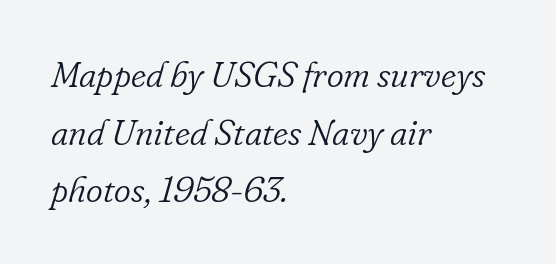
{"serif": "yes", "italic": "yes", "lean": "right", "slant_degrees": 16, "bold": "no", "weight": "light", "width": "normal", "stroke_contrast": "low", "x_height": "small", "monospaced": "no", "underline": "no", "align": "left", "line_spacing": "normal", "line_spacing_ratio": 1.6, "letter_spacing": "normal", "letter_spacing_em": 0.0, "glyph_px": 36}
